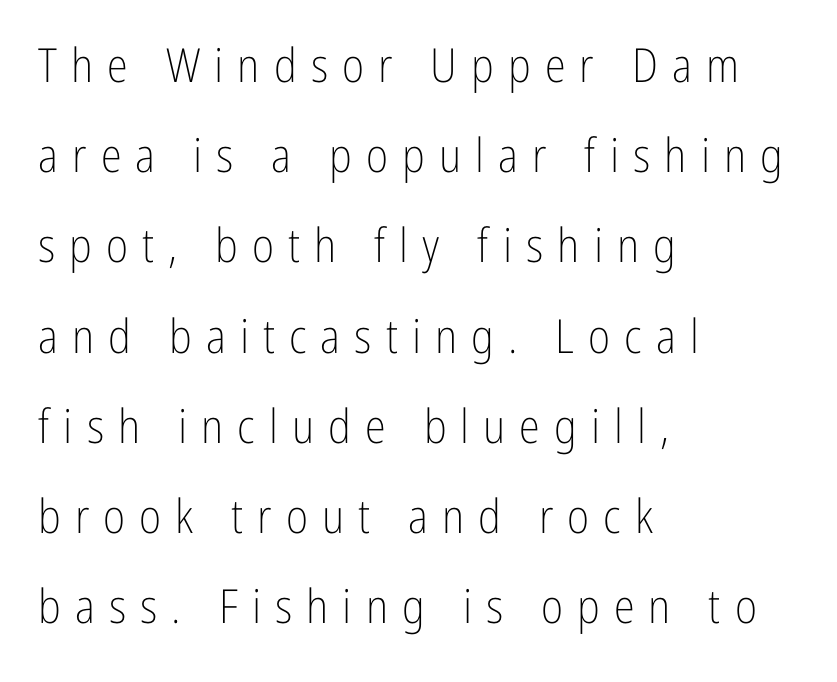
Q: Is the text bold? A: No.
Q: Is the text italic (slanted)? A: No, it is upright.
Q: Is the typeface a serif or a sans-serif typeface? A: Sans-serif.
Q: Is the text underlined? A: No.
Q: How is the paragraph aligned? A: Left-aligned.
Q: Is the spacing between letters normal or unusually wide? A: Unusually wide.
Q: Is the spacing between lines tight, normal or loose? A: Loose.
Q: Width (condensed, normal, or wide)? A: Condensed.
Q: Stroke contrast? A: Low.
Q: x-height? A: Medium.
Q: Monospaced? A: No.
